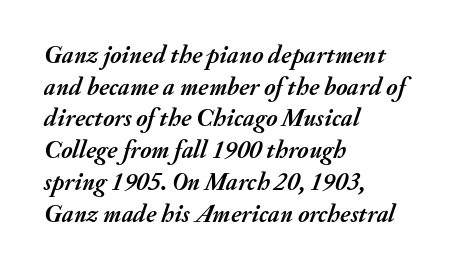
The image shows 25 px bold type, italic (leaning right); set left-aligned, normal line spacing (1.27x), normal letter spacing, not underlined.
